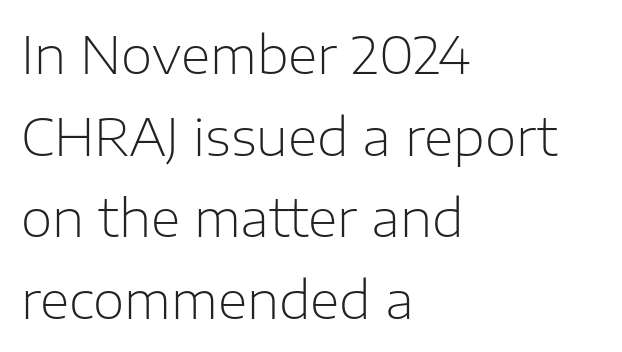
{"serif": "no", "italic": "no", "bold": "no", "weight": "light", "width": "normal", "stroke_contrast": "low", "x_height": "medium", "monospaced": "no", "underline": "no", "align": "left", "line_spacing": "normal", "line_spacing_ratio": 1.6, "letter_spacing": "normal", "letter_spacing_em": 0.0, "glyph_px": 51}
